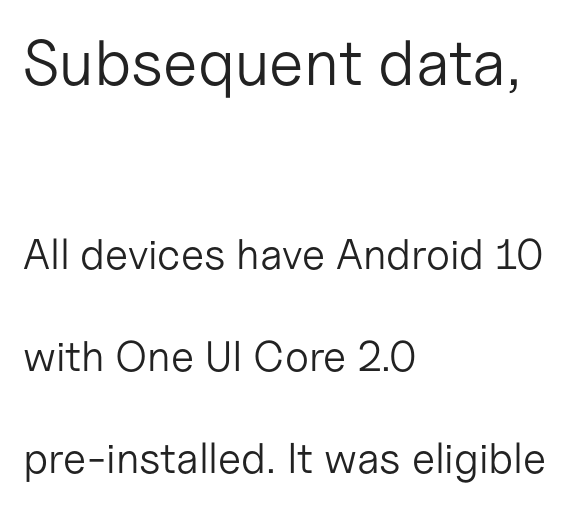
{"serif": "no", "italic": "no", "bold": "no", "weight": "light", "width": "normal", "stroke_contrast": "low", "x_height": "medium", "monospaced": "no", "underline": "no", "align": "left", "line_spacing": "loose", "line_spacing_ratio": 2.38, "letter_spacing": "normal", "letter_spacing_em": 0.0, "larger_block": "first", "size_ratio": 1.49, "glyph_px": 64}
